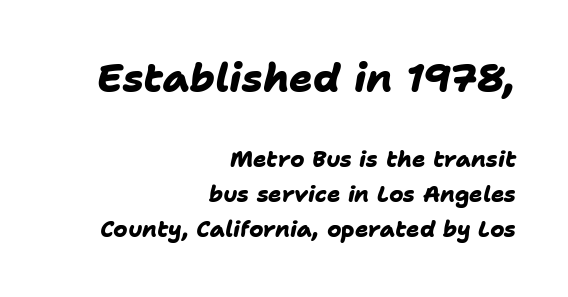
The text was rendered using a sans face with plain stroke endings. The letters are bold, with thick, heavy strokes. The type is set solid horizontally, with unmodified tracking. The block sitting higher on the canvas is the one with enlarged characters. A typesetter would call this proportional, since set widths differ per character.
